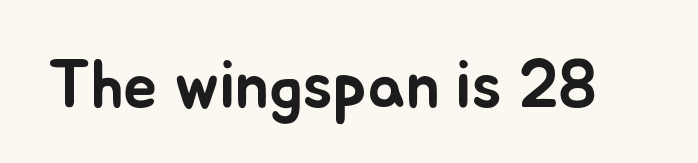
{"italic": "no", "width": "normal", "stroke_contrast": "low", "x_height": "small", "monospaced": "no", "underline": "no", "letter_spacing": "normal", "letter_spacing_em": 0.0, "glyph_px": 68}
